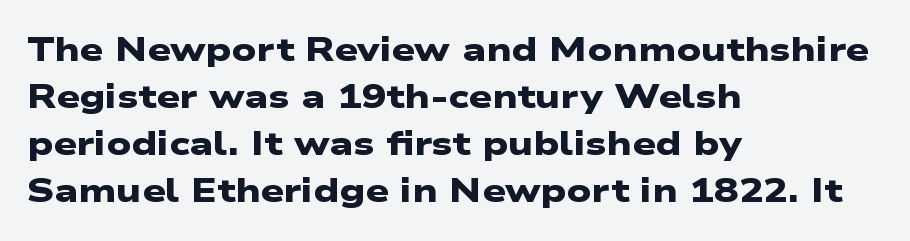
Grotesque or geometric, the face here clearly has no serifs. Short note: letters normally spaced. A classic flush-left, rag-right setting is used for this passage. Glance below the letters and you will spot only blank space. Each letter keeps its own natural width here, so spacing adapts to shape.
